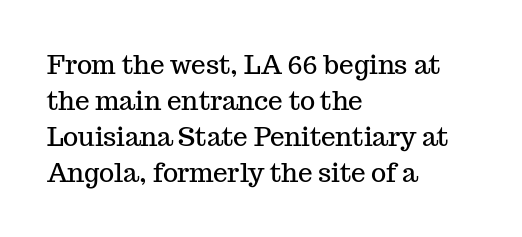
The image shows 26 px text type, upright; set left-aligned, normal line spacing (1.38x), normal letter spacing, not underlined.
